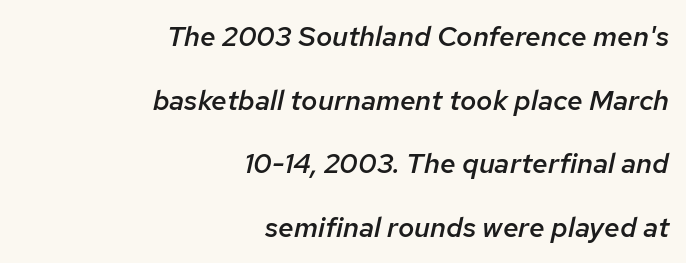
Q: Is the text bold? A: Semi-bold.
Q: Is the text italic (slanted)? A: Yes, it leans right by about 12 degrees.
Q: Is the text underlined? A: No.
Q: How is the paragraph aligned? A: Right-aligned.
Q: Is the spacing between letters normal or unusually wide? A: Normal.
Q: Is the spacing between lines tight, normal or loose? A: Loose.
Q: Width (condensed, normal, or wide)? A: Normal.
Q: Stroke contrast? A: Low.
Q: x-height? A: Medium.
Q: Monospaced? A: No.
